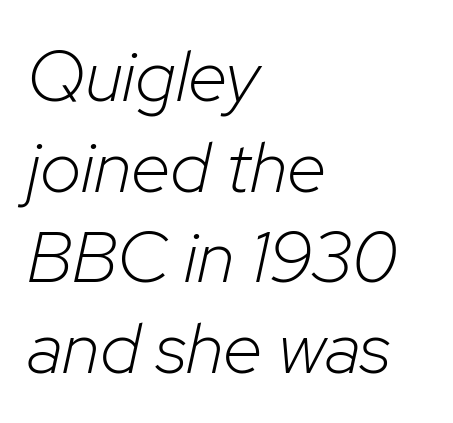
Here the designer chose a conventional face with non-uniform glyph widths. Caption: standard tracking, unaltered. Quick note: underline off. The line-height multiplier appears to be the usual default.
